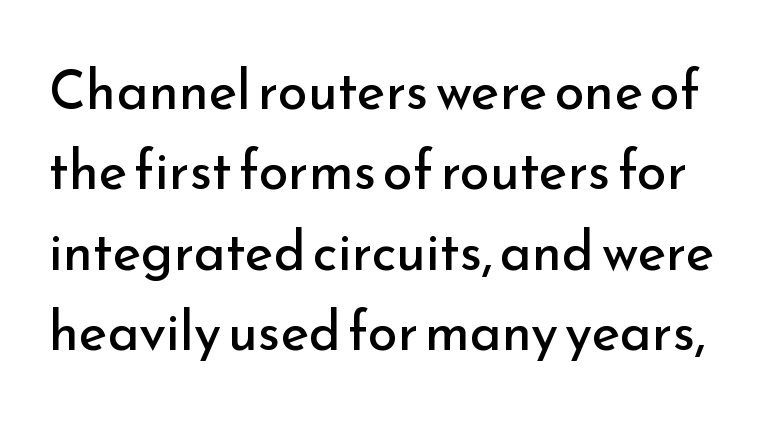
{"serif": "no", "italic": "no", "bold": "no", "weight": "regular", "width": "normal", "stroke_contrast": "low", "x_height": "small", "monospaced": "no", "underline": "no", "line_spacing": "normal", "line_spacing_ratio": 1.49, "letter_spacing": "normal", "letter_spacing_em": 0.0, "glyph_px": 54}
